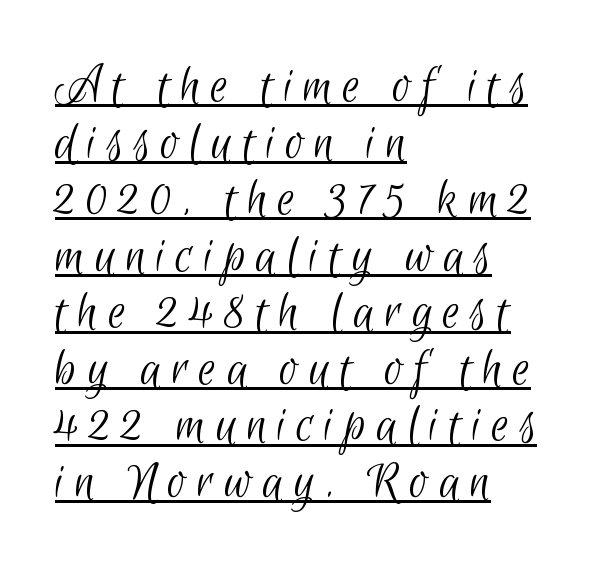
The image shows 56 px light, condensed sans-serif type; set left-aligned, tight line spacing (1.01x), underlined; low stroke contrast and a small x-height.
